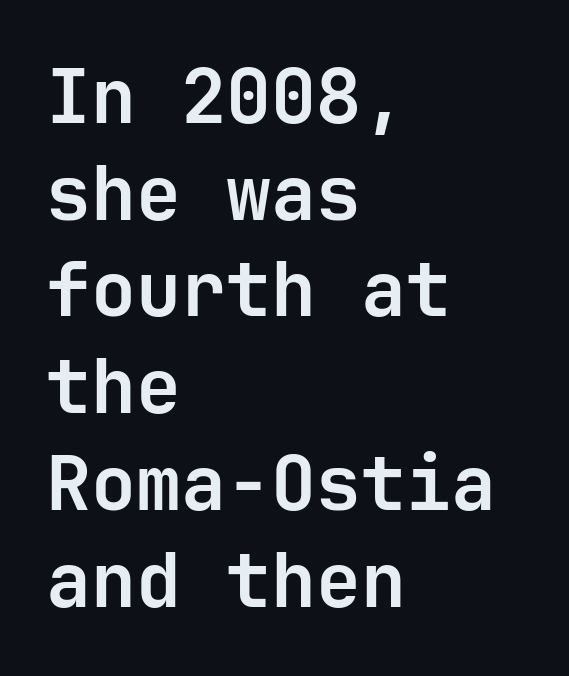
Glance below the letters and you will spot only blank space. Posture: upright roman. Stroke thickness is high; the sample reads as a true bold. These lines are rendered in a fixed-pitch font.
